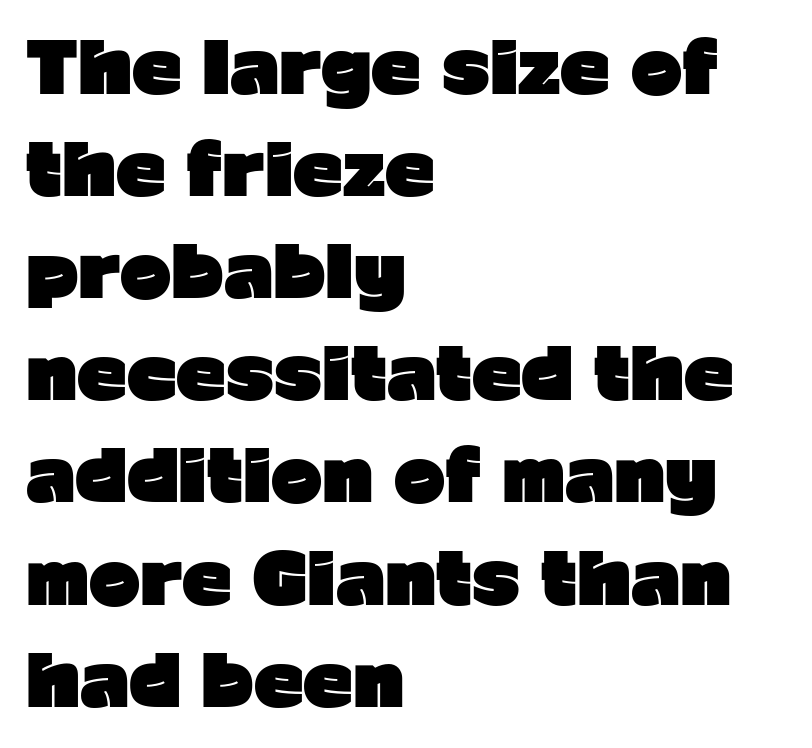
No feet cap the strokes, marking this as sans-serif type. Plain, unruled lines of type. Note the varied advance widths — an 'i' is clearly narrower than an 'm'. Notice how the passage keeps a crisp vertical edge on the left only. If you measured baseline to baseline, you'd find a middling distance.
